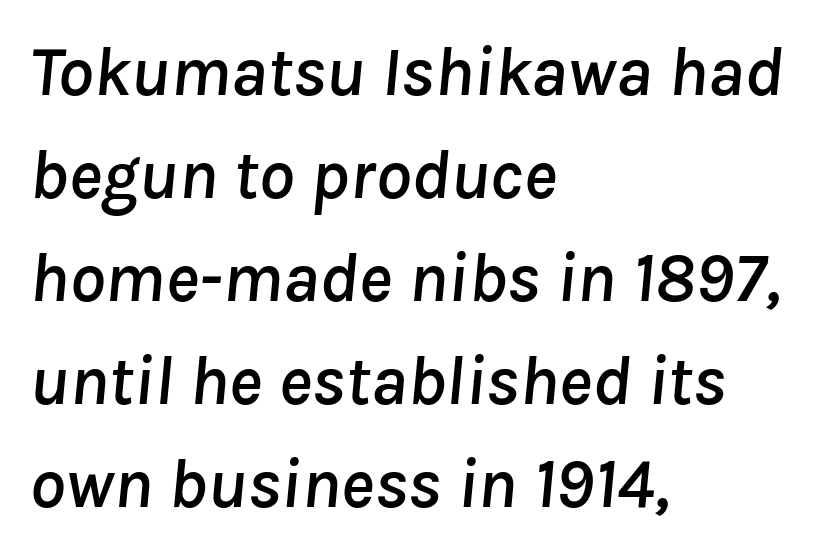
{"italic": "yes", "lean": "right", "slant_degrees": 8, "width": "normal", "stroke_contrast": "low", "x_height": "medium", "monospaced": "no", "underline": "no", "align": "left", "line_spacing": "normal", "line_spacing_ratio": 1.45, "letter_spacing": "normal", "letter_spacing_em": 0.0, "glyph_px": 71}
